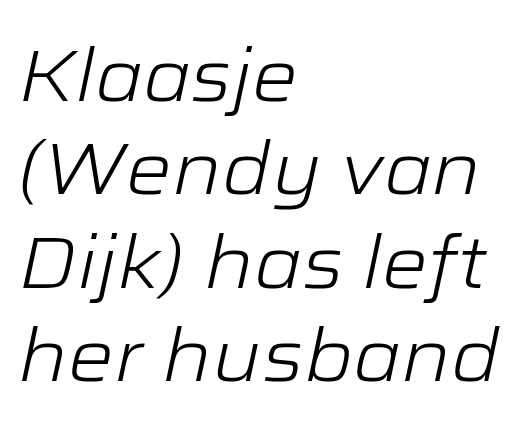
The letters advance in unequal steps, a hallmark of proportional type. Does the leading feel generous? No, just average. A typesetter would call this zero additional tracking. Does the lettering tilt? It does — this is italic. Weight: in the light-to-regular range. This rendering features lettering with no underline.
